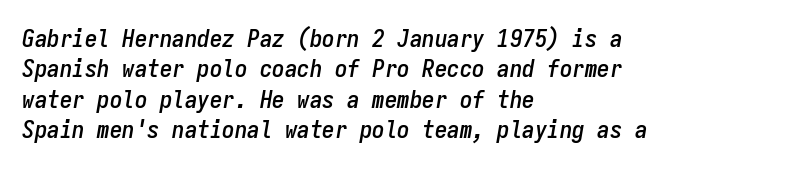
The image shows 25 px text type, italic (leaning right); set left-aligned, line spacing 1.22x, normal letter spacing, not underlined.
